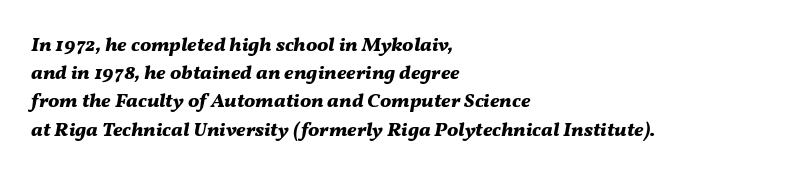
The image shows 20 px bold type, italic (leaning right); set left-aligned, normal line spacing (1.41x), normal letter spacing, not underlined.
